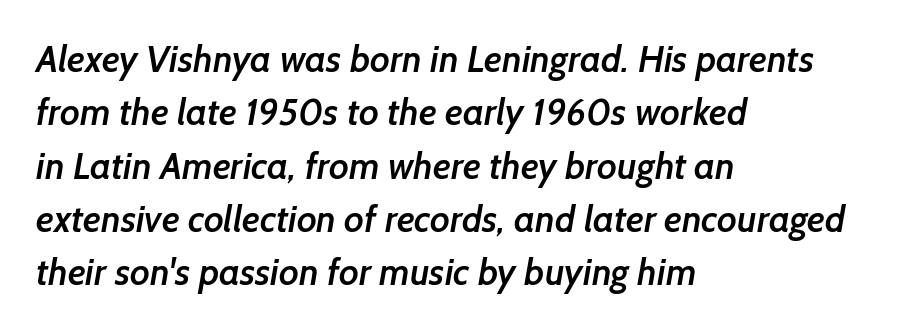
{"serif": "no", "bold": "semi", "weight": "semibold", "width": "normal", "stroke_contrast": "low", "x_height": "medium", "monospaced": "no", "underline": "no", "align": "left", "line_spacing": "normal", "line_spacing_ratio": 1.44, "letter_spacing": "normal", "letter_spacing_em": 0.0, "glyph_px": 37}
